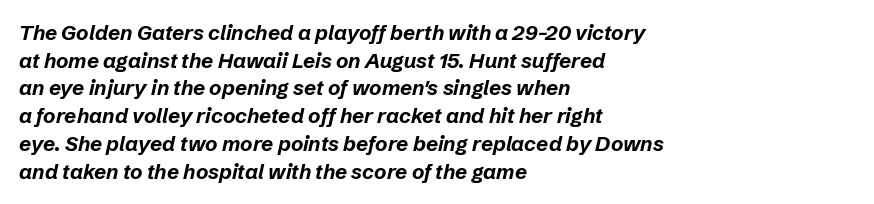
{"italic": "yes", "lean": "right", "slant_degrees": 12, "bold": "yes", "underline": "no", "align": "left", "line_spacing": "normal", "line_spacing_ratio": 1.32, "letter_spacing": "normal", "letter_spacing_em": 0.0, "glyph_px": 21}
